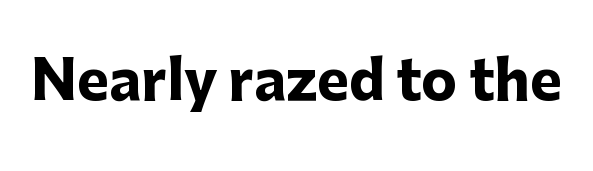
Grotesque or geometric, the face here clearly has no serifs. Observe the ordinary spacing: letters are neighbours, not strangers. Does the lettering tilt? It doesn't — this is upright. A dark, heavy texture on the line: the type is bold. Here the designer chose a conventional face with non-uniform glyph widths.
